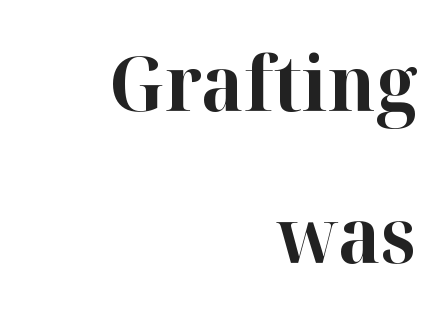
The image shows 77 px bold serif type, upright; set right-aligned, loose line spacing (1.98x), normal letter spacing, not underlined; high stroke contrast and a medium x-height.
